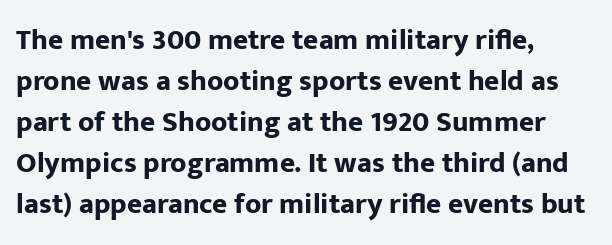
The image shows 29 px bold sans-serif type, upright; set left-aligned, normal line spacing (1.41x), normal letter spacing, not underlined; low stroke contrast and a medium x-height.
